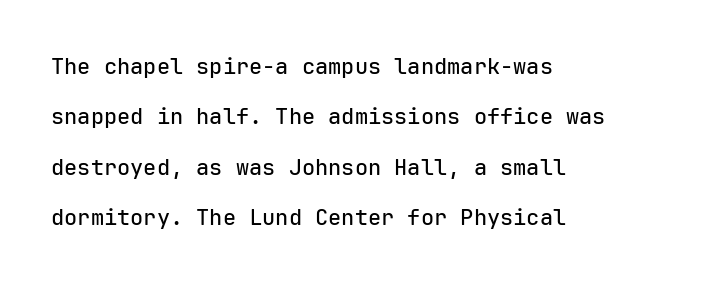
{"italic": "no", "underline": "no", "align": "left", "line_spacing": "loose", "line_spacing_ratio": 2.29, "letter_spacing": "normal", "letter_spacing_em": 0.0, "glyph_px": 22}
